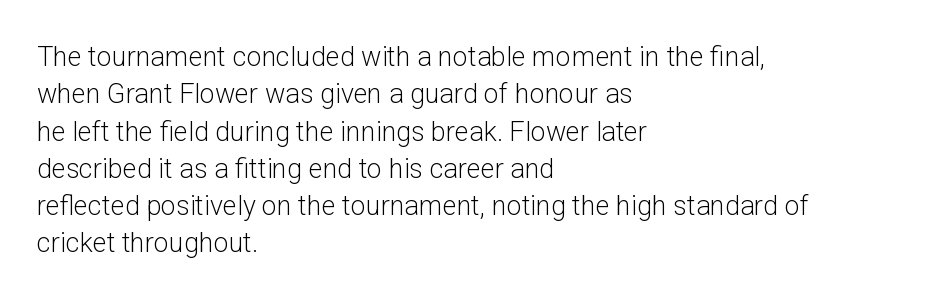
Interline gaps are of average width in this sample. Inter-character spacing is left at the font's built-in metrics. If you drew a line through each stem, it would be perfectly vertical. Words float on clear page, feet unadorned. Each line starts at the same left margin while the right side varies.
